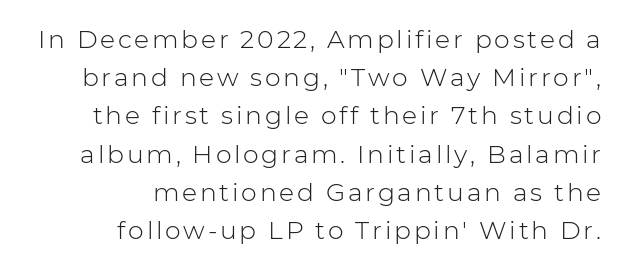
The image shows 25 px text type, upright; set right-aligned, normal line spacing (1.53x), not underlined.
